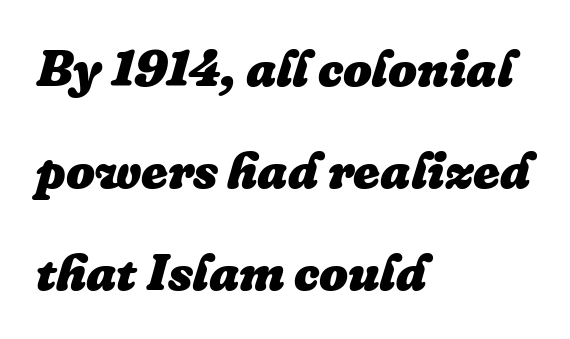
The image shows 51 px heavy type, italic (leaning right); set left-aligned, loose line spacing (2.0x), normal letter spacing, not underlined; low stroke contrast and a medium x-height.
